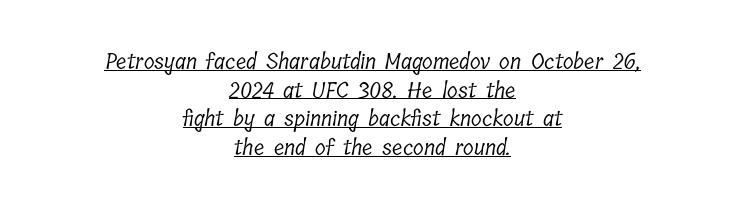
The image shows 22 px text type; set centered, normal line spacing (1.3x), normal letter spacing, underlined.
